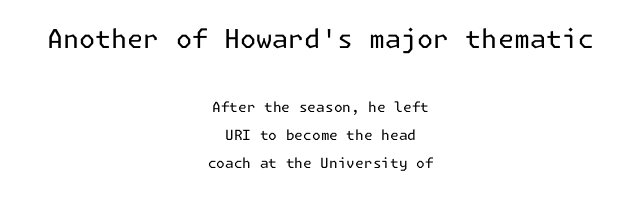
Q: Is the text bold? A: No.
Q: Is the text italic (slanted)? A: No, it is upright.
Q: Is the text underlined? A: No.
Q: How is the paragraph aligned? A: Centered.
Q: Is the spacing between letters normal or unusually wide? A: Normal.
Q: Is the spacing between lines tight, normal or loose? A: Loose.
Q: Which block of text is set in a larger size, the first (top) or the second (bottom)? A: The first (top) one.
